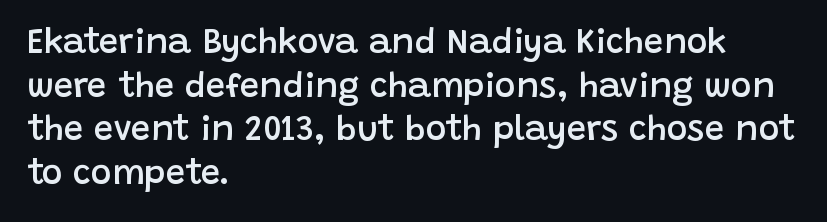
{"serif": "no", "italic": "no", "bold": "semi", "weight": "semibold", "width": "normal", "stroke_contrast": "low", "x_height": "large", "monospaced": "no", "underline": "no", "align": "left", "line_spacing": "normal", "line_spacing_ratio": 1.25, "letter_spacing": "normal", "letter_spacing_em": 0.0, "glyph_px": 35}
